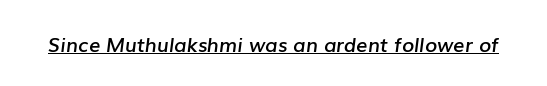
The image shows 20 px text type, italic (leaning right); set normal letter spacing, underlined.
